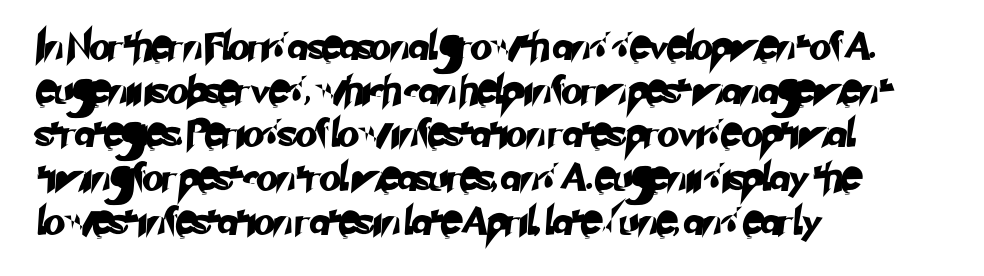
The image shows 28 px sans-serif type; set left-aligned, normal line spacing (1.56x), normal letter spacing, not underlined; low stroke contrast and a small x-height.
